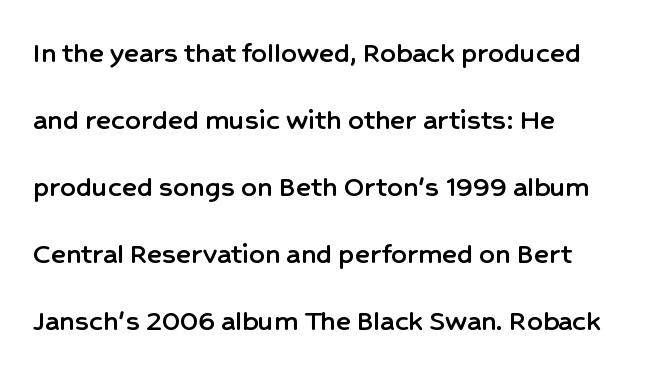
Q: Is the text italic (slanted)? A: No, it is upright.
Q: Is the typeface a serif or a sans-serif typeface? A: Sans-serif.
Q: Is the text underlined? A: No.
Q: How is the paragraph aligned? A: Left-aligned.
Q: Is the spacing between letters normal or unusually wide? A: Normal.
Q: Is the spacing between lines tight, normal or loose? A: Loose.
Q: Width (condensed, normal, or wide)? A: Normal.
Q: Stroke contrast? A: Low.
Q: x-height? A: Medium.
Q: Monospaced? A: No.
